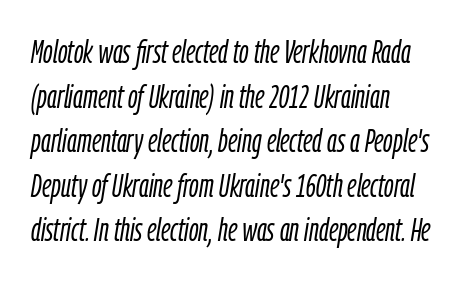
The image shows 33 px light, condensed type, italic (leaning right); set left-aligned, normal line spacing (1.35x), normal letter spacing, not underlined; low stroke contrast and a medium x-height.
